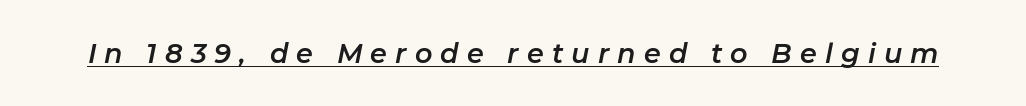
This is underlined copy, the kind a proofreader might mark for attention. This sample uses an oblique cut, with every glyph tilted off the vertical. The gaps between neighbouring characters are conspicuously large.
